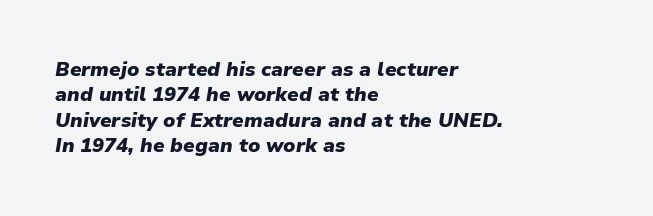
The image shows 20 px bold type, italic (leaning right); set left-aligned, normal line spacing (1.27x), normal letter spacing, not underlined.
